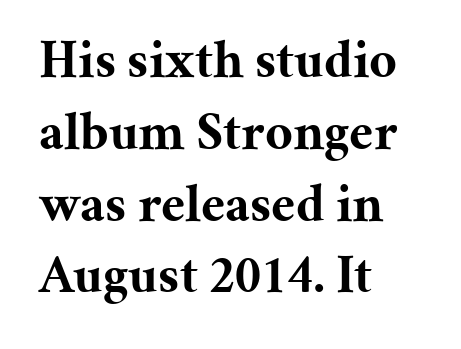
The baseline area is clear. Line beginnings align vertically; line endings do not. Type style note: has serifs. The face used here has the dense, thick strokes of a bold. The letters advance in unequal steps, a hallmark of proportional type.
